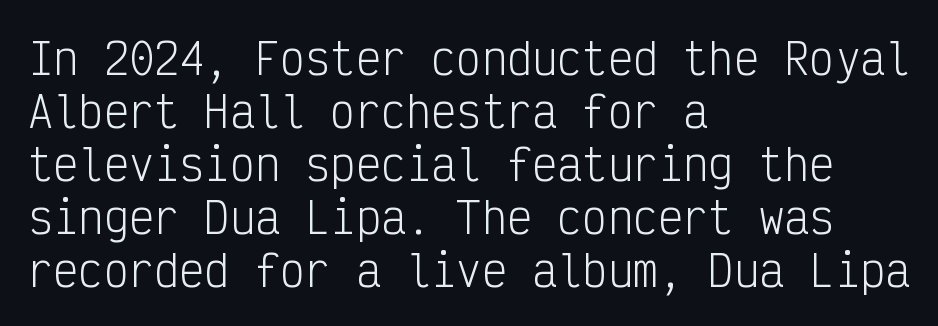
Designer's note — italics off, roman on. The type family on display is of the sans-serif kind. The line texture is even and compact thanks to regular tracking. The compositor pushed each line to the left boundary. The specimen omits any rule beneath the text block's lines.
